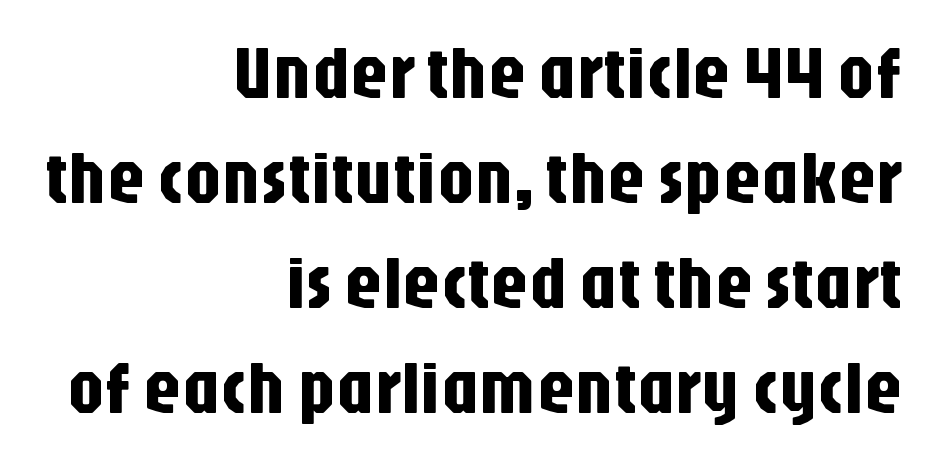
Q: Is the text italic (slanted)? A: No, it is upright.
Q: Is the typeface a serif or a sans-serif typeface? A: Sans-serif.
Q: Is the text underlined? A: No.
Q: How is the paragraph aligned? A: Right-aligned.
Q: Is the spacing between letters normal or unusually wide? A: Normal.
Q: Is the spacing between lines tight, normal or loose? A: Normal.
Q: Width (condensed, normal, or wide)? A: Condensed.
Q: Stroke contrast? A: Low.
Q: x-height? A: Large.
Q: Monospaced? A: No.
